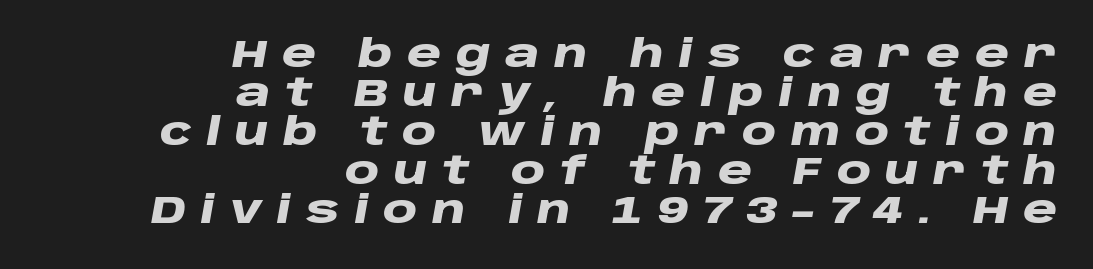
Compared with typical body copy, the letter spacing here is much looser. Each letter keeps its own natural width here, so spacing adapts to shape. The text block is weighted toward the right margin, trailing off unevenly leftward. A typesetter would mark this as italic. Has an underline been added? It has not.
